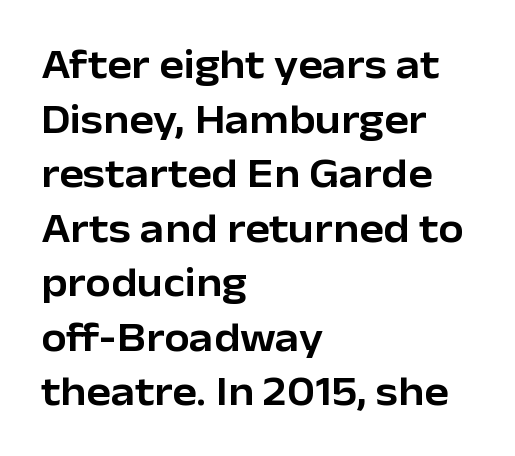
The image shows 41 px sans-serif type, upright; set left-aligned, normal line spacing (1.33x), normal letter spacing, not underlined; low stroke contrast and a medium x-height.
